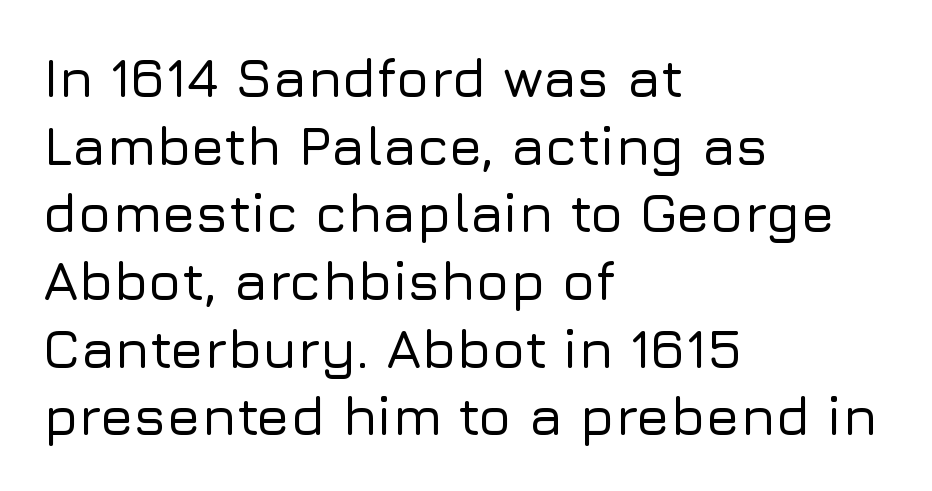
The image shows 55 px sans-serif type, upright; set left-aligned, line spacing 1.23x, normal letter spacing, not underlined; low stroke contrast and a medium x-height.
